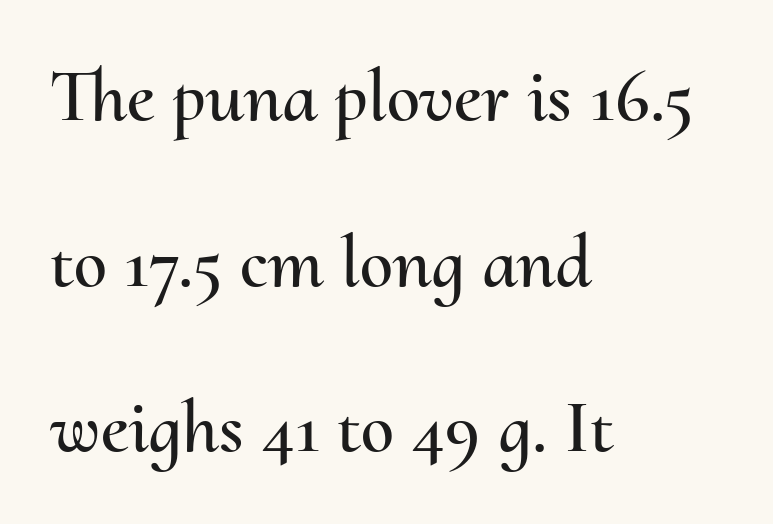
Proportional: the letters do not fall into vertical columns. The lines are spread far apart with generous leading. Notice how the passage keeps a crisp vertical edge on the left only. This is roman type, the default non-slanted kind. Rule under the text: the space is simply empty.
